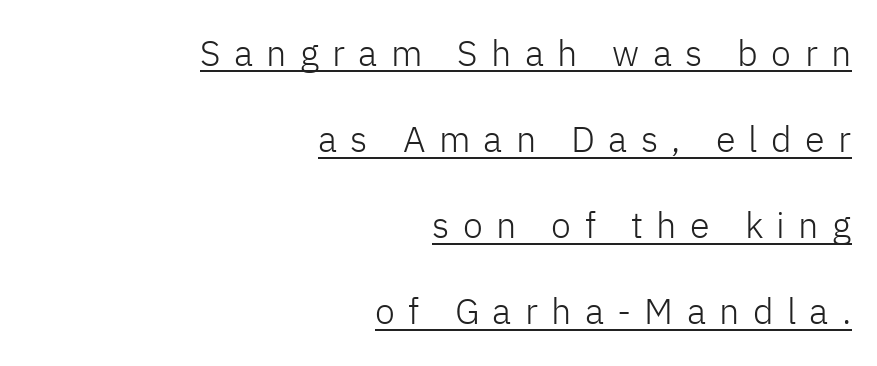
{"serif": "no", "italic": "no", "bold": "no", "weight": "light", "width": "normal", "stroke_contrast": "low", "x_height": "medium", "monospaced": "no", "underline": "yes", "align": "right", "line_spacing": "loose", "line_spacing_ratio": 2.39, "letter_spacing": "wide", "letter_spacing_em": 0.37, "glyph_px": 36}
